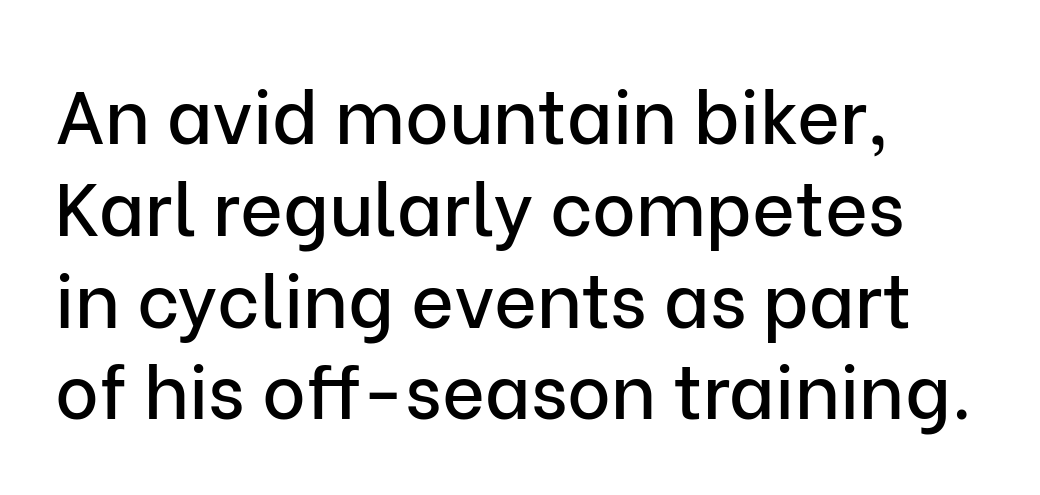
The paragraph shown leans on its left margin. These lines were composed using upright roman letters. What stands out about the letter spacing? Nothing — it is the standard amount. No feet cap the strokes, marking this as sans-serif type. Underline: absent.
